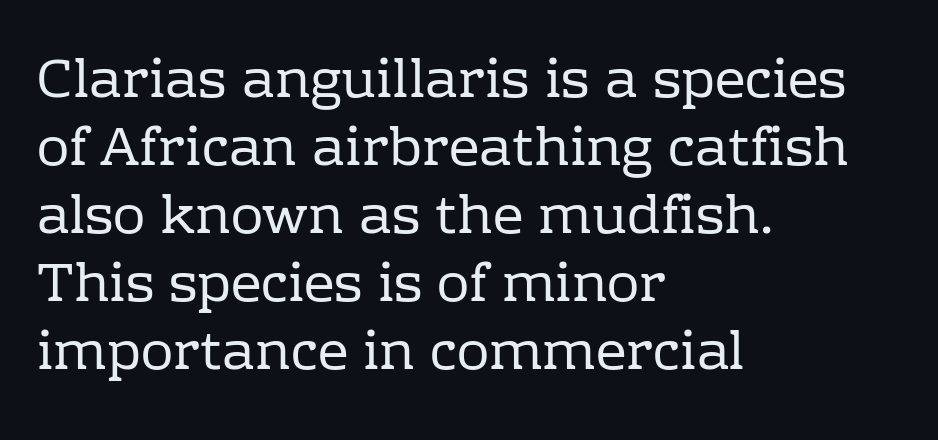
{"serif": "yes", "italic": "no", "bold": "no", "weight": "regular", "width": "normal", "stroke_contrast": "low", "x_height": "medium", "monospaced": "no", "underline": "no", "align": "left", "line_spacing": "normal", "line_spacing_ratio": 1.26, "letter_spacing": "normal", "letter_spacing_em": 0.0, "glyph_px": 54}
